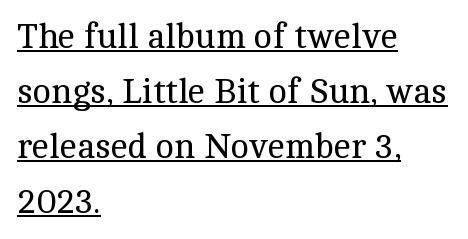
The image shows 35 px regular-weight serif type, upright; set left-aligned, normal line spacing (1.57x), normal letter spacing, underlined; a medium x-height.
